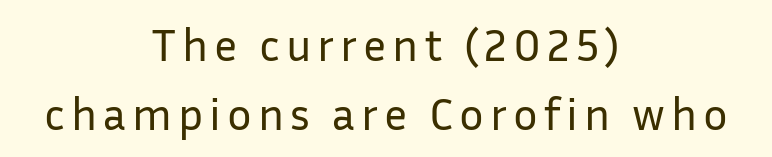
Q: Is the text bold? A: No.
Q: Is the text italic (slanted)? A: No, it is upright.
Q: Is the typeface a serif or a sans-serif typeface? A: Sans-serif.
Q: Is the text underlined? A: No.
Q: How is the paragraph aligned? A: Centered.
Q: Is the spacing between lines tight, normal or loose? A: Normal.
Q: Width (condensed, normal, or wide)? A: Normal.
Q: Stroke contrast? A: Low.
Q: x-height? A: Medium.
Q: Monospaced? A: No.
